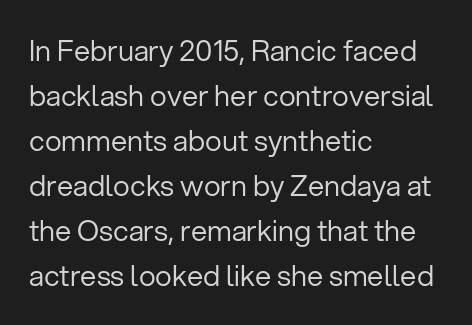
The image shows 29 px regular-weight sans-serif type, upright; set left-aligned, normal line spacing (1.55x), normal letter spacing, not underlined; low stroke contrast and a medium x-height.
